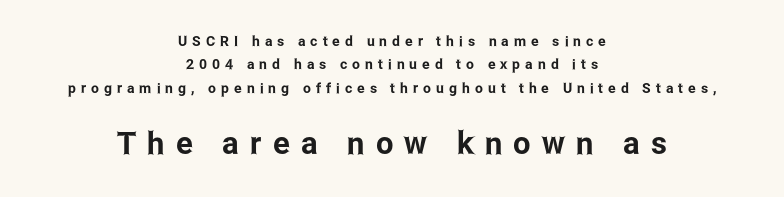
{"serif": "no", "italic": "no", "width": "condensed", "stroke_contrast": "low", "x_height": "medium", "monospaced": "no", "underline": "no", "align": "center", "line_spacing": "normal", "line_spacing_ratio": 1.67, "letter_spacing": "wide", "letter_spacing_em": 0.36, "larger_block": "second", "size_ratio": 2.21, "glyph_px": 31}
